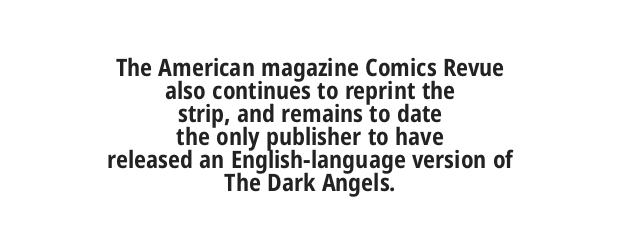
{"italic": "no", "bold": "yes", "underline": "no", "align": "center", "line_spacing": "tight", "line_spacing_ratio": 0.96, "letter_spacing": "normal", "letter_spacing_em": 0.0, "glyph_px": 24}
